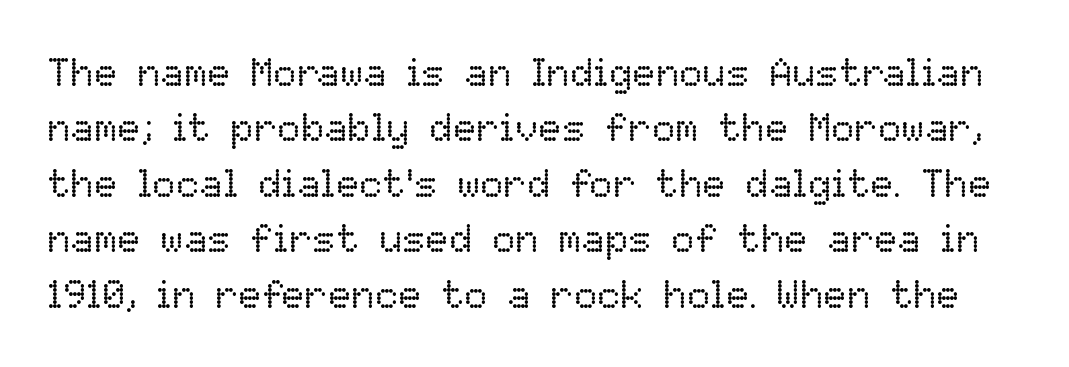
Think standard paragraph weight, or any step lighter than that. Beneath every word, the page is bare. Interline gaps are of average width in this sample. Short note: letters normally spaced. Upright lettering throughout. Note the varied advance widths — an 'i' is clearly narrower than an 'm'.
